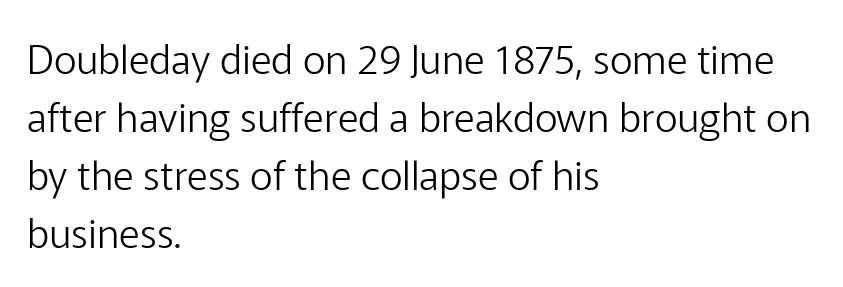
Does the lettering tilt? It doesn't — this is upright. The face used here is rendered with its standard letterfit. This rendering employs a face without finishing strokes, i.e., a sans-serif. Only glyphs here, with clear space below each row. The space between consecutive lines is moderate.
